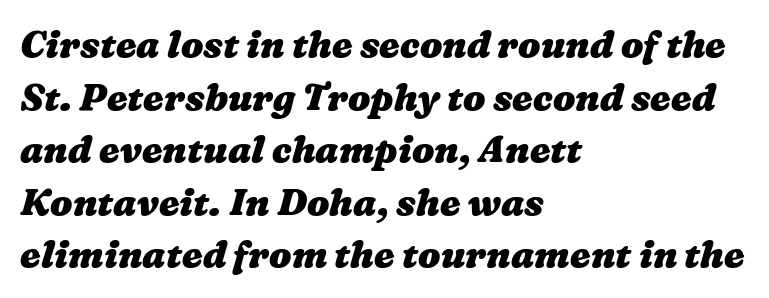
The image shows 37 px heavy, wide type; set left-aligned, normal line spacing (1.42x), normal letter spacing, not underlined; medium stroke contrast and a medium x-height.
